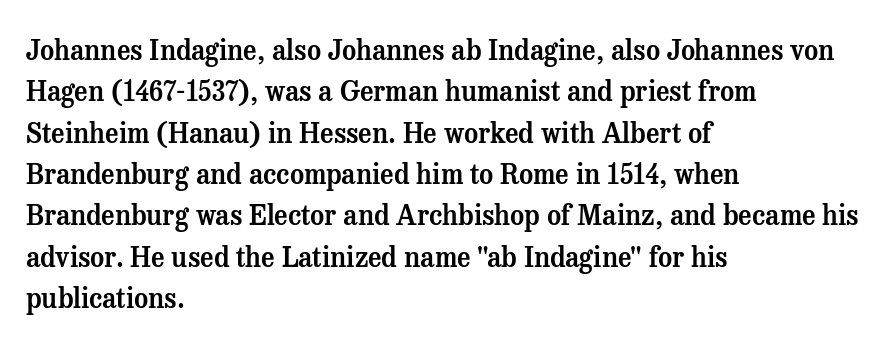
Q: Is the text italic (slanted)? A: No, it is upright.
Q: Is the text underlined? A: No.
Q: How is the paragraph aligned? A: Left-aligned.
Q: Is the spacing between letters normal or unusually wide? A: Normal.
Q: Is the spacing between lines tight, normal or loose? A: Normal.
